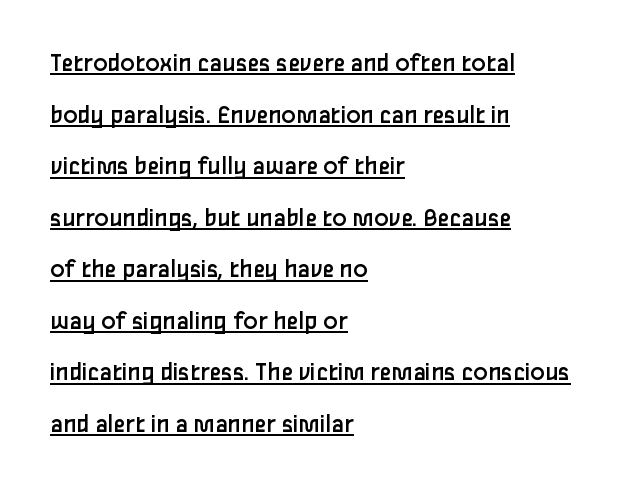
The image shows 27 px text type, upright; set left-aligned, loose line spacing (1.91x), normal letter spacing, underlined.
